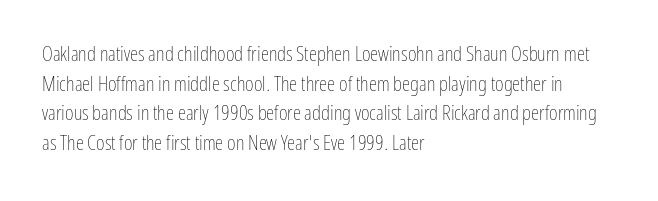
Q: Is the text bold? A: No.
Q: Is the text italic (slanted)? A: No, it is upright.
Q: Is the text underlined? A: No.
Q: How is the paragraph aligned? A: Left-aligned.
Q: Is the spacing between letters normal or unusually wide? A: Normal.
Q: Is the spacing between lines tight, normal or loose? A: Normal.
